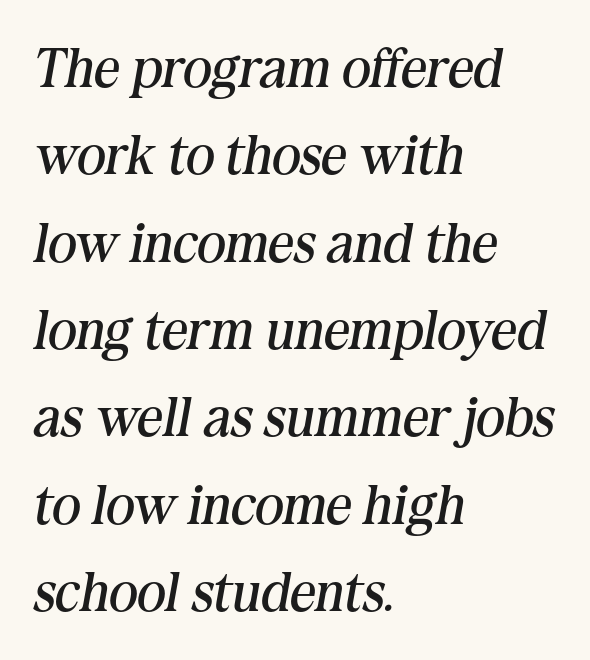
Q: Is the text bold? A: No.
Q: Is the text italic (slanted)? A: Yes, it leans right by about 10 degrees.
Q: Is the typeface a serif or a sans-serif typeface? A: Serif.
Q: Is the text underlined? A: No.
Q: How is the paragraph aligned? A: Left-aligned.
Q: Is the spacing between letters normal or unusually wide? A: Normal.
Q: Is the spacing between lines tight, normal or loose? A: Normal.
Q: Width (condensed, normal, or wide)? A: Normal.
Q: Stroke contrast? A: Medium.
Q: x-height? A: Medium.
Q: Monospaced? A: No.
